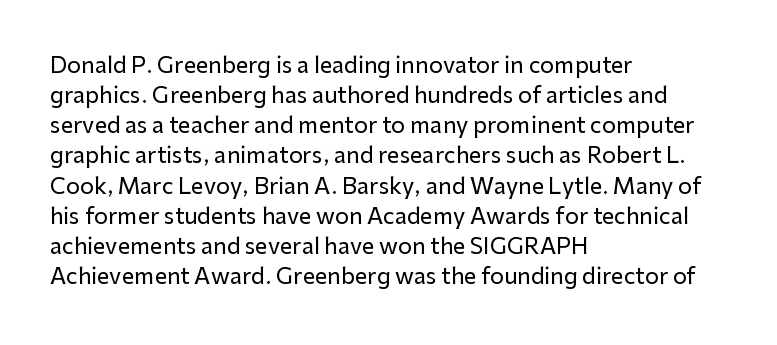
The image shows 22 px text type, upright; set left-aligned, normal line spacing (1.37x), normal letter spacing, not underlined.
